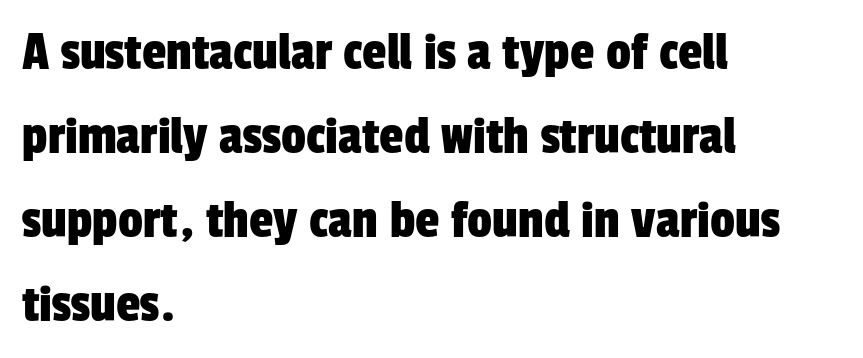
Characters follow at the spacing the type designer built in. Does the copy run flush right? No — it runs flush left. Interline gaps are of average width in this sample. Unmarked baselines from the first word to the last. Examine the stroke ends and you'll find no serifs. Proportional: the letters do not fall into vertical columns.
